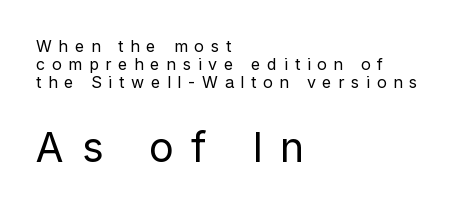
Q: Is the text bold? A: No.
Q: Is the text italic (slanted)? A: No, it is upright.
Q: Is the typeface a serif or a sans-serif typeface? A: Sans-serif.
Q: Is the text underlined? A: No.
Q: How is the paragraph aligned? A: Left-aligned.
Q: Is the spacing between letters normal or unusually wide? A: Unusually wide.
Q: Is the spacing between lines tight, normal or loose? A: Tight.
Q: Which block of text is set in a larger size, the first (top) or the second (bottom)? A: The second (bottom) one.
Q: Width (condensed, normal, or wide)? A: Normal.
Q: Stroke contrast? A: Low.
Q: x-height? A: Medium.
Q: Monospaced? A: No.
